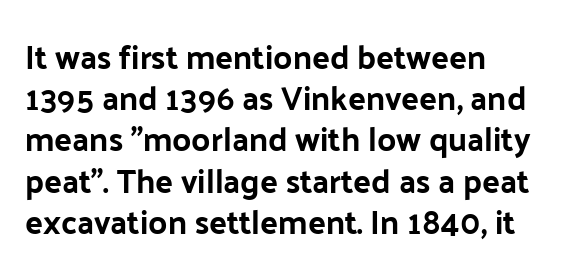
The image shows 33 px sans-serif type, upright; set left-aligned, normal line spacing (1.25x), normal letter spacing, not underlined; low stroke contrast and a medium x-height.
